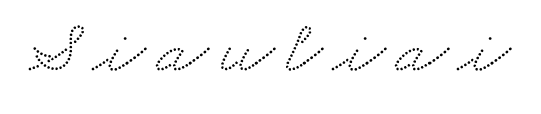
The image shows 77 px wide serif type; set not underlined; medium stroke contrast and a small x-height.
